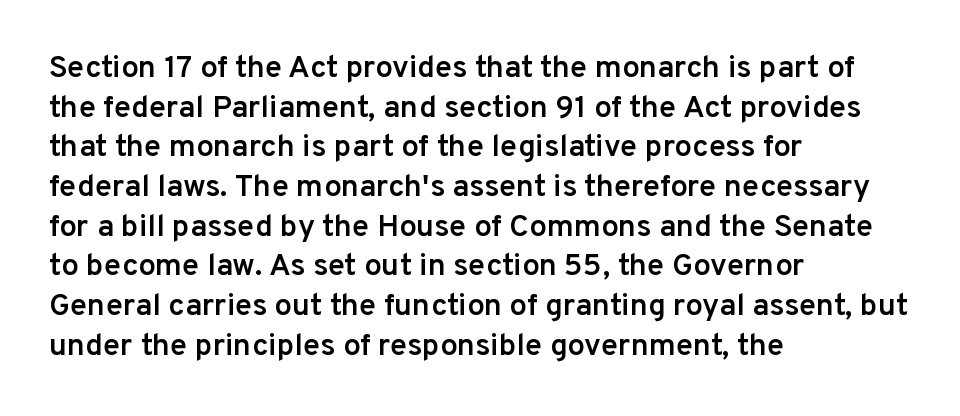
{"serif": "no", "italic": "no", "bold": "semi", "weight": "semibold", "width": "normal", "stroke_contrast": "low", "x_height": "medium", "monospaced": "no", "underline": "no", "align": "left", "line_spacing": "normal", "line_spacing_ratio": 1.28, "letter_spacing": "normal", "letter_spacing_em": 0.0, "glyph_px": 31}
